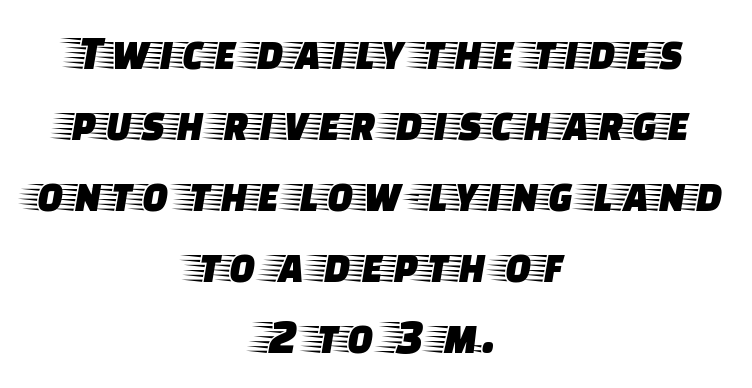
{"serif": "yes", "width": "wide", "stroke_contrast": "low", "x_height": "large", "monospaced": "no", "underline": "no", "align": "center", "line_spacing": "normal", "line_spacing_ratio": 1.45, "letter_spacing": "normal", "letter_spacing_em": 0.0, "glyph_px": 49}
